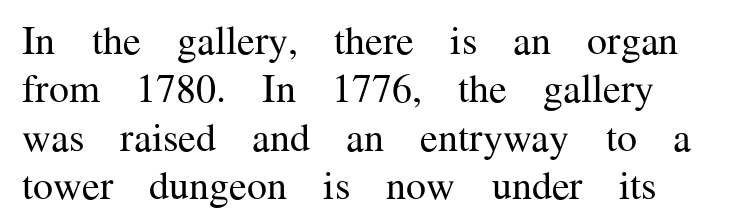
Q: Is the text bold? A: No.
Q: Is the text italic (slanted)? A: No, it is upright.
Q: Is the typeface a serif or a sans-serif typeface? A: Serif.
Q: Is the text underlined? A: No.
Q: Is the spacing between letters normal or unusually wide? A: Normal.
Q: Width (condensed, normal, or wide)? A: Normal.
Q: Stroke contrast? A: Medium.
Q: x-height? A: Medium.
Q: Monospaced? A: No.
